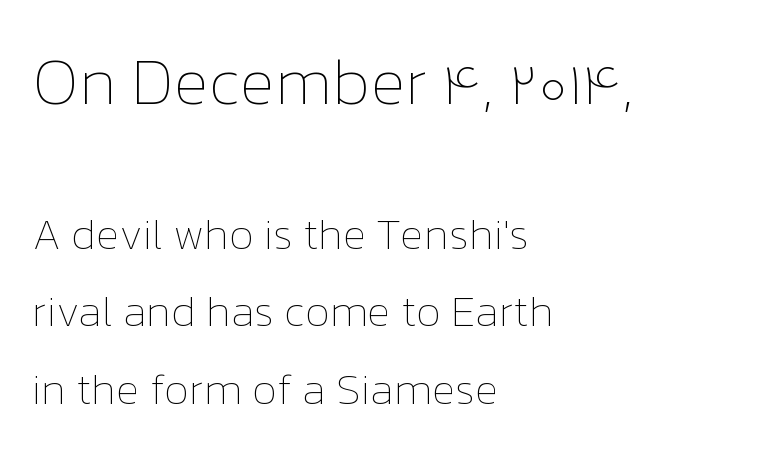
{"italic": "no", "bold": "no", "weight": "thin", "width": "normal", "stroke_contrast": "low", "x_height": "medium", "monospaced": "no", "underline": "no", "align": "left", "line_spacing_ratio": 1.8, "letter_spacing": "normal", "letter_spacing_em": 0.0, "larger_block": "first", "size_ratio": 1.51, "glyph_px": 65}
